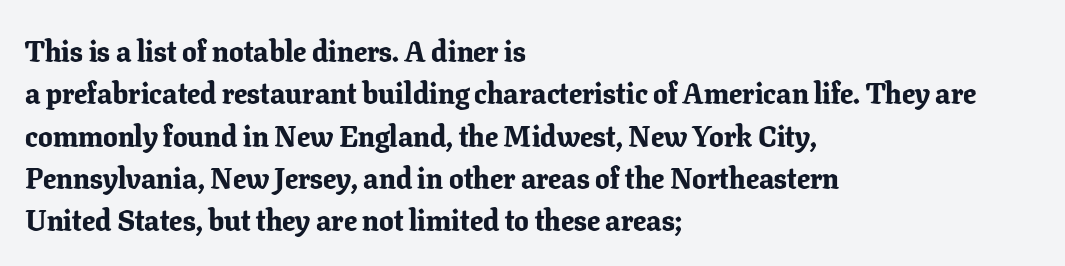
Is the block centered? No — it sits flush against the left margin. One glance says typical: line gaps are just what's usual. This rendering employs a face with finishing strokes, i.e., a serif. This sample uses an upright cut, with every glyph sitting square on the baseline.
